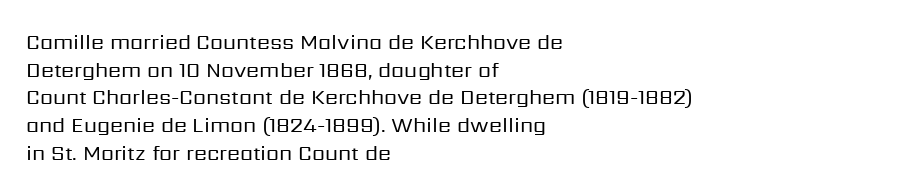
The image shows 21 px text type, upright; set left-aligned, normal line spacing (1.32x), normal letter spacing, not underlined.
